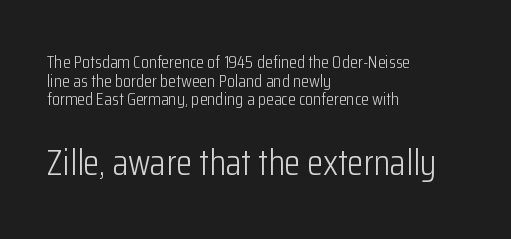
{"serif": "no", "italic": "no", "bold": "no", "weight": "light", "width": "condensed", "stroke_contrast": "low", "x_height": "medium", "monospaced": "no", "underline": "no", "align": "left", "line_spacing": "tight", "line_spacing_ratio": 1.04, "letter_spacing": "normal", "letter_spacing_em": 0.0, "larger_block": "second", "size_ratio": 2.06, "glyph_px": 37}
